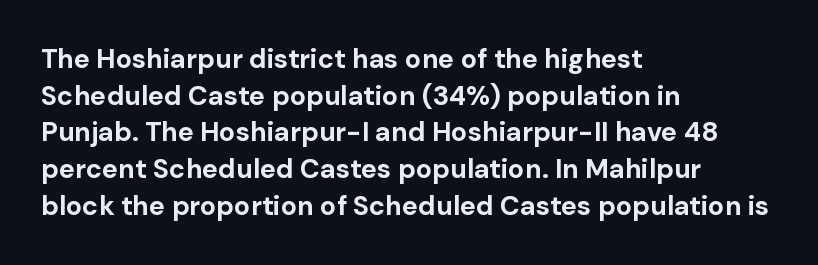
Q: Is the text bold? A: Yes.
Q: Is the text italic (slanted)? A: No, it is upright.
Q: Is the text underlined? A: No.
Q: How is the paragraph aligned? A: Left-aligned.
Q: Is the spacing between letters normal or unusually wide? A: Normal.
Q: Is the spacing between lines tight, normal or loose? A: Normal.
